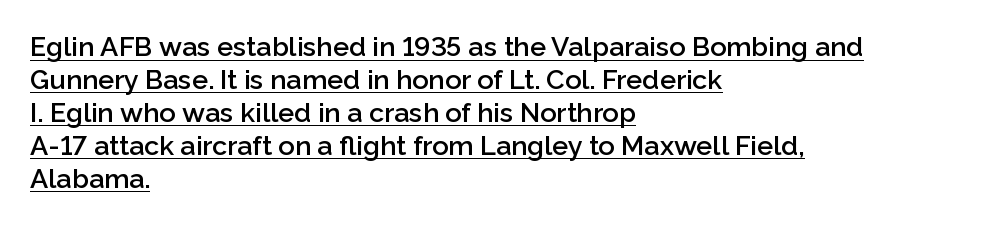
Q: Is the text bold? A: Semi-bold.
Q: Is the text italic (slanted)? A: No, it is upright.
Q: Is the text underlined? A: Yes.
Q: How is the paragraph aligned? A: Left-aligned.
Q: Is the spacing between letters normal or unusually wide? A: Normal.
